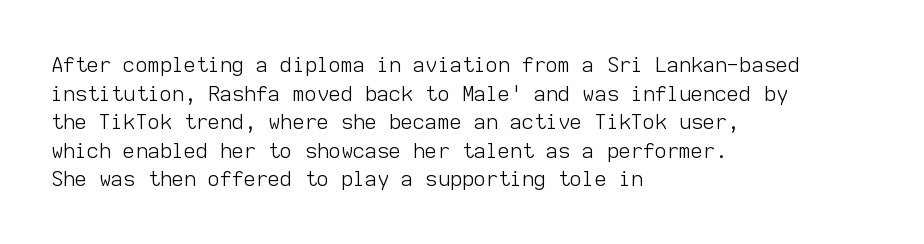
Line beginnings align vertically; line endings do not. Whoever set this chose a conventional vertical rhythm. Stroke mass is kept to a normal reading level or below. Nobody touched the tracking dial on this one.
